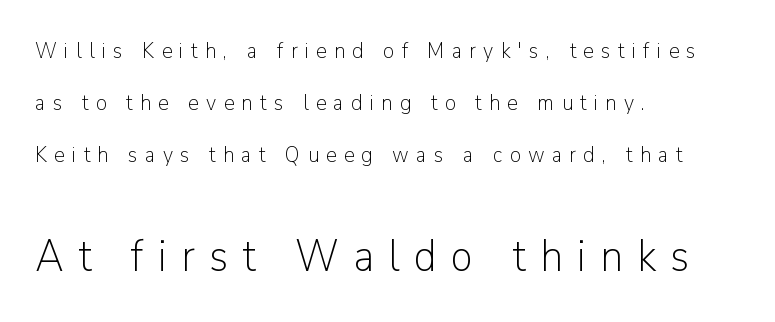
{"serif": "no", "italic": "no", "bold": "no", "weight": "light", "width": "normal", "stroke_contrast": "low", "x_height": "medium", "monospaced": "no", "underline": "no", "align": "left", "line_spacing": "loose", "line_spacing_ratio": 2.36, "letter_spacing": "wide", "letter_spacing_em": 0.33, "larger_block": "second", "size_ratio": 2.0, "glyph_px": 44}
